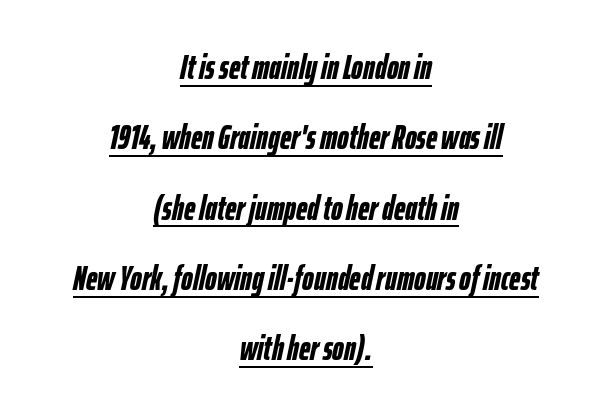
{"italic": "yes", "lean": "right", "slant_degrees": 12, "bold": "yes", "weight": "semibold", "width": "condensed", "stroke_contrast": "low", "x_height": "medium", "monospaced": "no", "underline": "yes", "align": "center", "line_spacing": "loose", "line_spacing_ratio": 2.01, "letter_spacing": "normal", "letter_spacing_em": 0.0, "glyph_px": 35}
